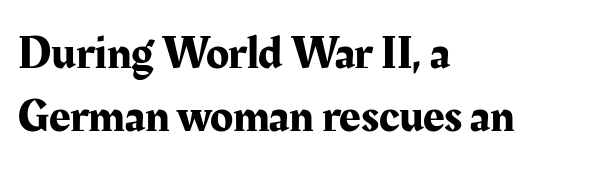
Q: Is the text italic (slanted)? A: No, it is upright.
Q: Is the typeface a serif or a sans-serif typeface? A: Serif.
Q: Is the text underlined? A: No.
Q: How is the paragraph aligned? A: Left-aligned.
Q: Is the spacing between letters normal or unusually wide? A: Normal.
Q: Is the spacing between lines tight, normal or loose? A: Normal.
Q: Width (condensed, normal, or wide)? A: Normal.
Q: Stroke contrast? A: Medium.
Q: x-height? A: Medium.
Q: Monospaced? A: No.
